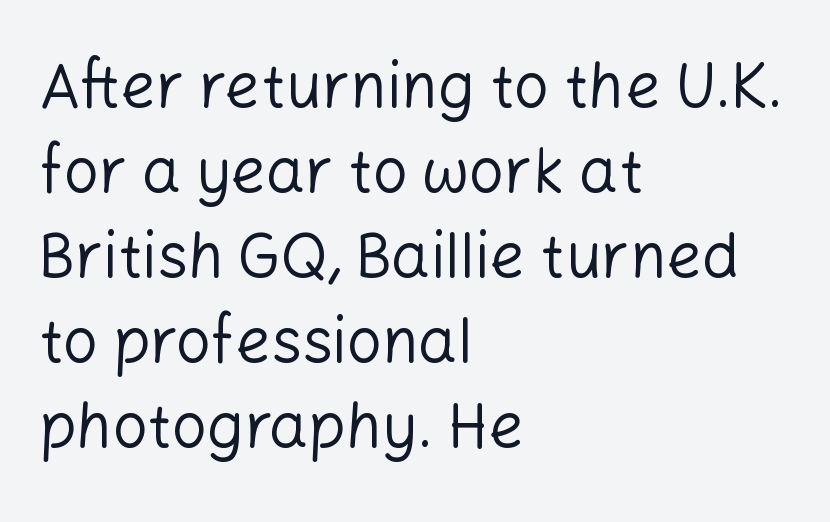
The image shows 62 px regular-weight sans-serif type, upright; set left-aligned, normal line spacing (1.37x), normal letter spacing, not underlined; low stroke contrast and a medium x-height.
